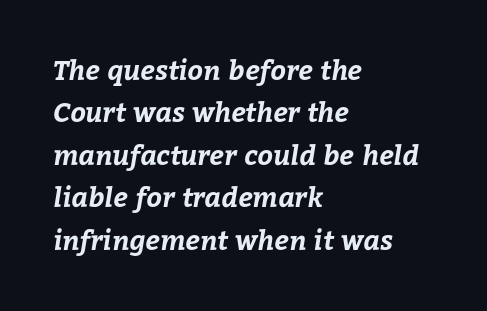
The image shows 27 px bold type; set left-aligned, normal line spacing (1.57x), normal letter spacing, not underlined.
